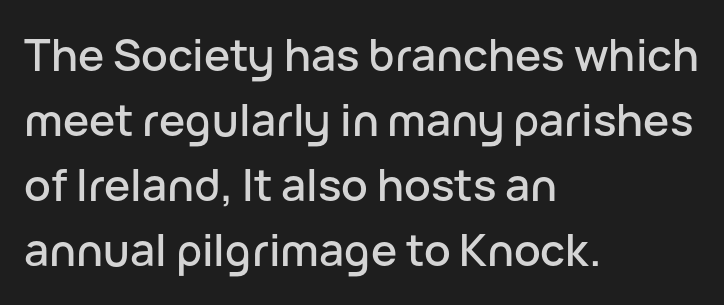
{"serif": "no", "italic": "no", "width": "normal", "stroke_contrast": "low", "x_height": "medium", "monospaced": "no", "underline": "no", "align": "left", "line_spacing": "normal", "line_spacing_ratio": 1.48, "letter_spacing": "normal", "letter_spacing_em": 0.0, "glyph_px": 44}
